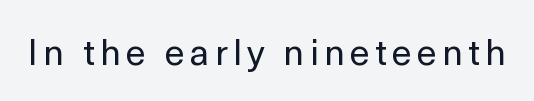
{"serif": "no", "italic": "no", "bold": "no", "weight": "regular", "width": "normal", "x_height": "medium", "monospaced": "no", "underline": "no", "glyph_px": 36}
